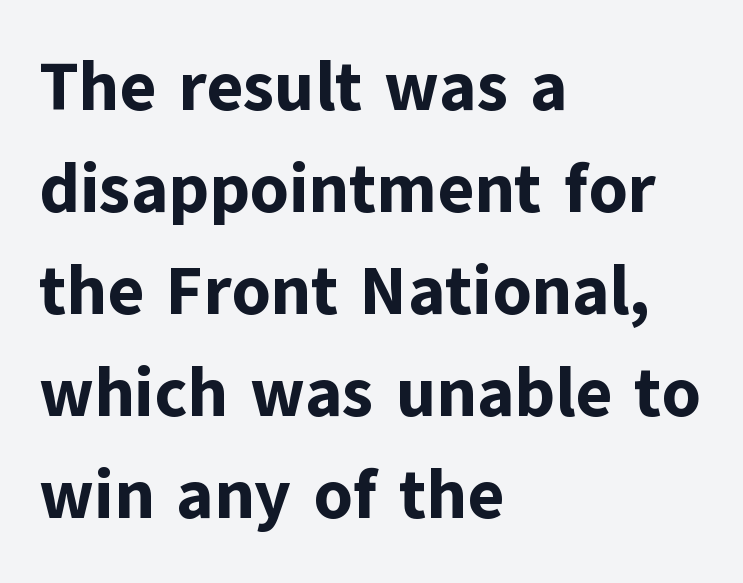
Q: Is the text bold? A: Yes.
Q: Is the text italic (slanted)? A: No, it is upright.
Q: Is the typeface a serif or a sans-serif typeface? A: Sans-serif.
Q: Is the text underlined? A: No.
Q: How is the paragraph aligned? A: Left-aligned.
Q: Is the spacing between letters normal or unusually wide? A: Normal.
Q: Is the spacing between lines tight, normal or loose? A: Normal.
Q: Width (condensed, normal, or wide)? A: Normal.
Q: Stroke contrast? A: Low.
Q: x-height? A: Medium.
Q: Monospaced? A: No.
